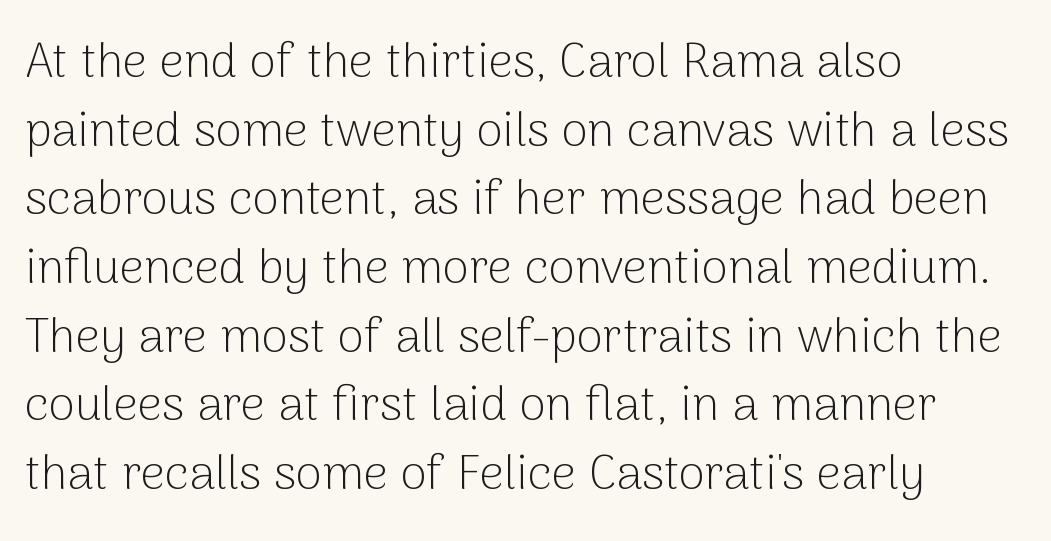
The image shows 48 px light sans-serif type, upright; set left-aligned, normal line spacing (1.43x), normal letter spacing, not underlined; low stroke contrast and a medium x-height.
